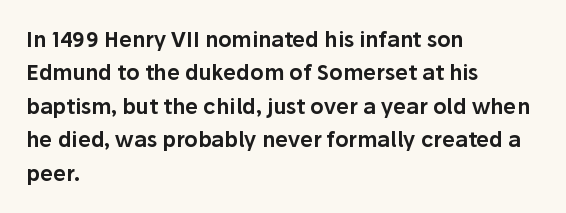
{"italic": "no", "underline": "no", "align": "left", "line_spacing": "normal", "line_spacing_ratio": 1.59, "letter_spacing": "normal", "letter_spacing_em": 0.0, "glyph_px": 21}
